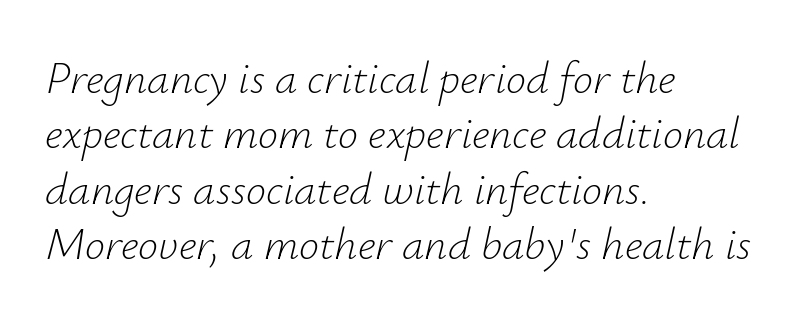
Nobody drew a line under any word here. You could not count columns in this text — the font is proportionally spaced. Compared with typical body copy, the letter spacing here is the same. It's the slanting kind of type. Left-aligned paragraph, ragged on the right.
